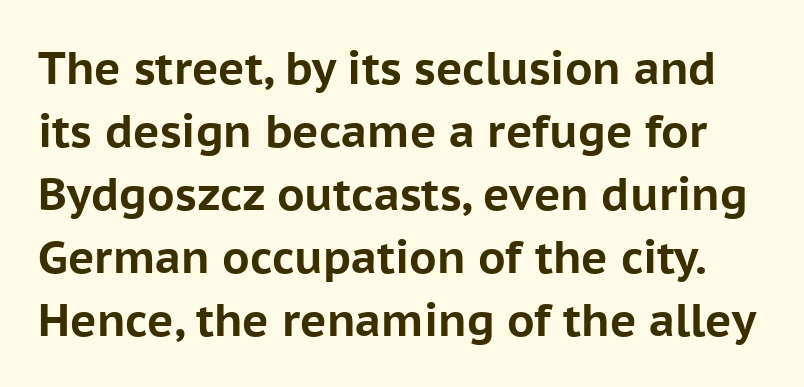
{"serif": "no", "italic": "no", "bold": "yes", "weight": "bold", "width": "normal", "stroke_contrast": "low", "x_height": "medium", "monospaced": "no", "underline": "no", "line_spacing": "normal", "line_spacing_ratio": 1.4, "letter_spacing": "normal", "letter_spacing_em": 0.0, "glyph_px": 45}
